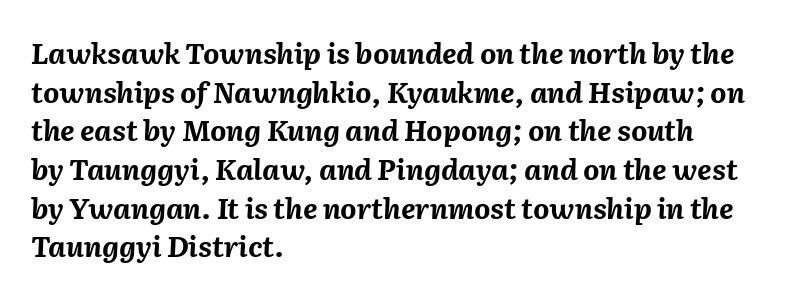
{"italic": "yes", "lean": "right", "slant_degrees": 2, "bold": "yes", "weight": "bold", "width": "normal", "stroke_contrast": "medium", "x_height": "medium", "monospaced": "no", "underline": "no", "align": "left", "line_spacing": "normal", "line_spacing_ratio": 1.38, "letter_spacing": "normal", "letter_spacing_em": 0.0, "glyph_px": 28}
